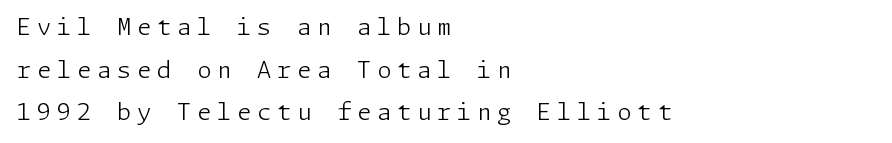
{"italic": "no", "bold": "no", "underline": "no", "align": "left", "line_spacing_ratio": 1.85, "letter_spacing": "wide", "letter_spacing_em": 0.25, "glyph_px": 23}
